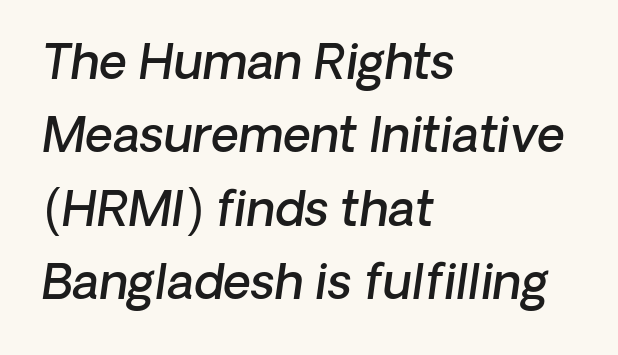
{"serif": "no", "bold": "semi", "weight": "semibold", "width": "normal", "stroke_contrast": "low", "x_height": "medium", "monospaced": "no", "underline": "no", "align": "left", "line_spacing": "normal", "line_spacing_ratio": 1.53, "letter_spacing": "normal", "letter_spacing_em": 0.0, "glyph_px": 48}
